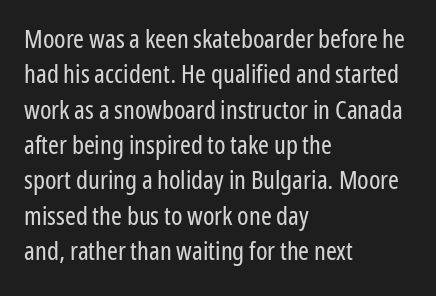
Q: Is the text bold? A: No.
Q: Is the text italic (slanted)? A: No, it is upright.
Q: Is the text underlined? A: No.
Q: How is the paragraph aligned? A: Left-aligned.
Q: Is the spacing between letters normal or unusually wide? A: Normal.
Q: Is the spacing between lines tight, normal or loose? A: Normal.
